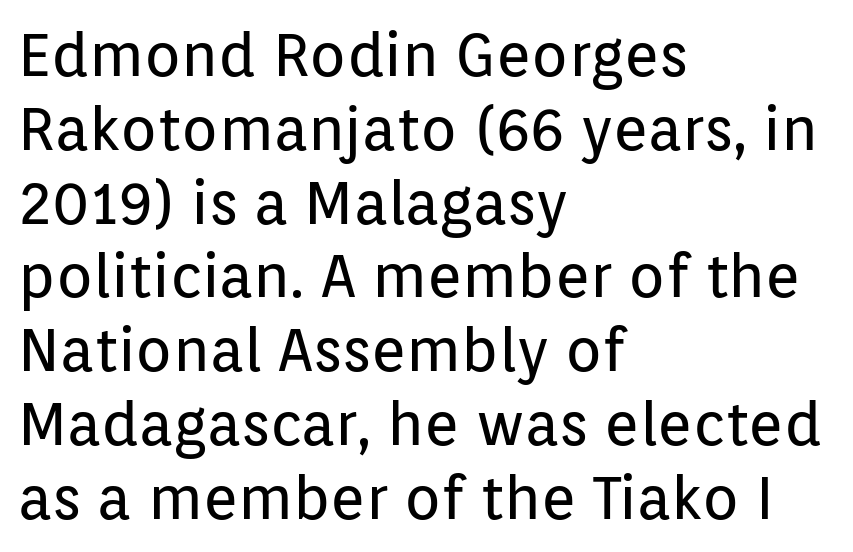
The image shows 60 px regular-weight sans-serif type, upright; set left-aligned, line spacing 1.23x, normal letter spacing, not underlined; low stroke contrast and a medium x-height.
